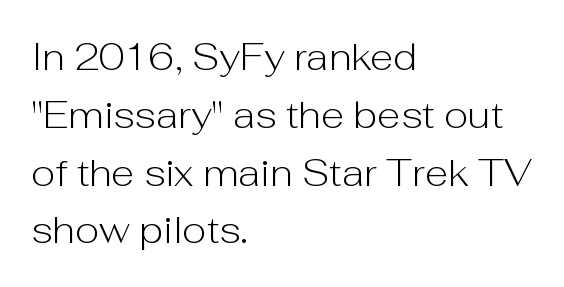
Q: Is the text bold? A: No.
Q: Is the text italic (slanted)? A: No, it is upright.
Q: Is the typeface a serif or a sans-serif typeface? A: Sans-serif.
Q: Is the text underlined? A: No.
Q: How is the paragraph aligned? A: Left-aligned.
Q: Is the spacing between letters normal or unusually wide? A: Normal.
Q: Is the spacing between lines tight, normal or loose? A: Normal.
Q: Width (condensed, normal, or wide)? A: Normal.
Q: Stroke contrast? A: Low.
Q: x-height? A: Medium.
Q: Monospaced? A: No.
